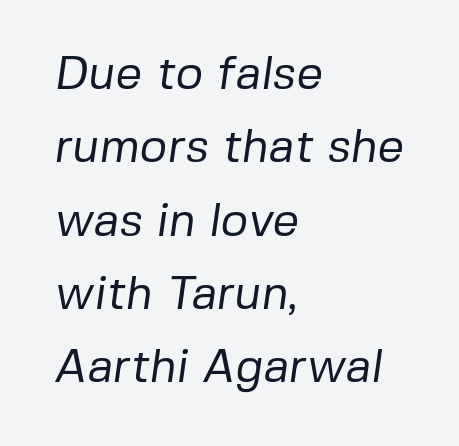
The image shows 47 px regular-weight sans-serif type; set left-aligned, normal line spacing (1.56x), normal letter spacing, not underlined; low stroke contrast and a medium x-height.
